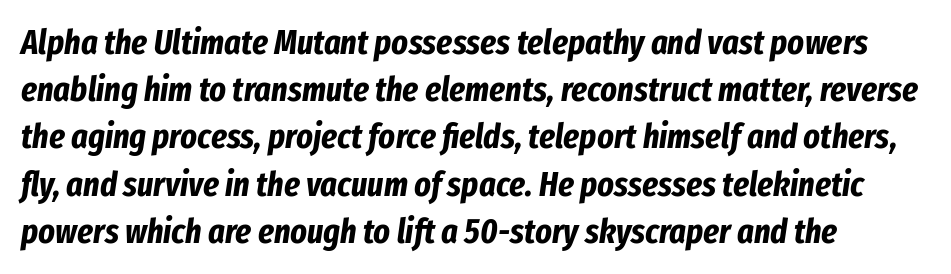
The image shows 35 px bold, condensed type, italic (leaning right); set left-aligned, normal line spacing (1.35x), normal letter spacing, not underlined; low stroke contrast and a medium x-height.
